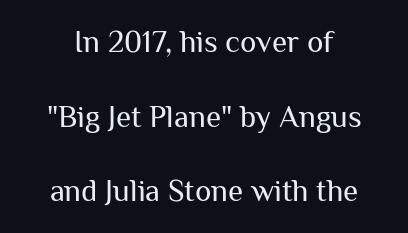
{"serif": "no", "italic": "no", "bold": "no", "weight": "regular", "width": "normal", "stroke_contrast": "medium", "x_height": "medium", "monospaced": "no", "underline": "no", "line_spacing": "loose", "line_spacing_ratio": 2.41, "letter_spacing": "normal", "letter_spacing_em": 0.0, "glyph_px": 31}
